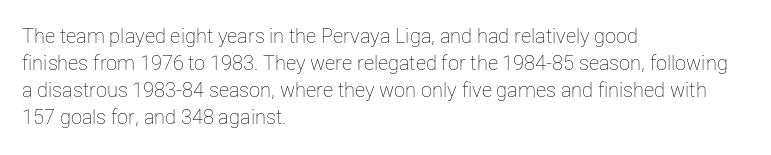
This sample uses an upright cut, with every glyph sitting square on the baseline. Reading down the column, the eye jumps a familiar distance to each next line. The horizontal fit of the characters is conventional and even. This is not heavy type; no bold has been used.
